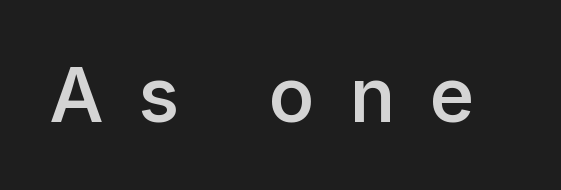
{"serif": "no", "italic": "no", "bold": "semi", "weight": "semibold", "width": "normal", "stroke_contrast": "low", "x_height": "medium", "monospaced": "no", "underline": "no", "letter_spacing": "wide", "letter_spacing_em": 0.47, "glyph_px": 75}
